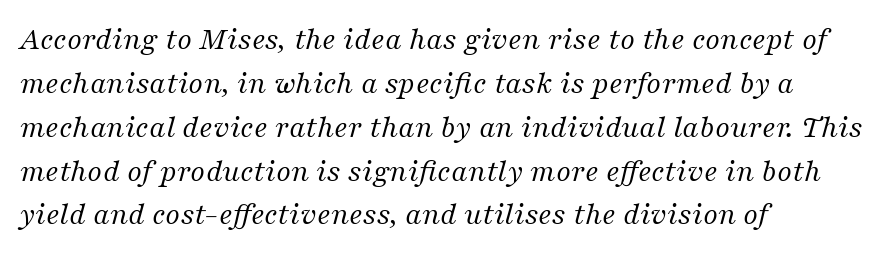
Q: Is the text bold? A: No.
Q: Is the text italic (slanted)? A: Yes, it leans right by about 16 degrees.
Q: Is the typeface a serif or a sans-serif typeface? A: Serif.
Q: Is the text underlined? A: No.
Q: How is the paragraph aligned? A: Left-aligned.
Q: Is the spacing between letters normal or unusually wide? A: Normal.
Q: Is the spacing between lines tight, normal or loose? A: Normal.
Q: Width (condensed, normal, or wide)? A: Normal.
Q: Stroke contrast? A: Medium.
Q: x-height? A: Medium.
Q: Monospaced? A: No.
